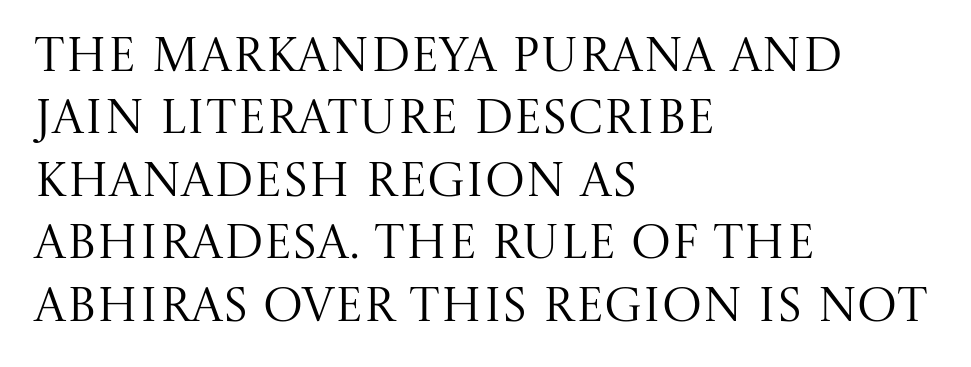
{"serif": "yes", "italic": "no", "bold": "no", "weight": "regular", "width": "normal", "stroke_contrast": "medium", "x_height": "large", "monospaced": "no", "underline": "no", "align": "left", "line_spacing": "normal", "line_spacing_ratio": 1.3, "letter_spacing": "normal", "letter_spacing_em": 0.0, "glyph_px": 48}
